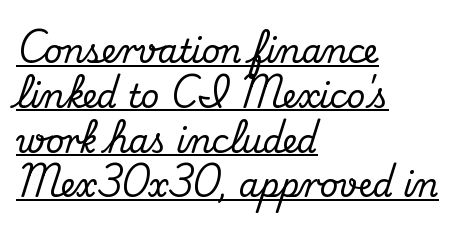
The image shows 32 px serif type; set left-aligned, normal line spacing (1.4x), normal letter spacing, underlined; medium stroke contrast and a small x-height.
